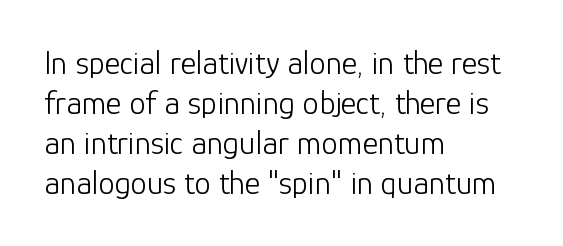
Q: Is the text bold? A: No.
Q: Is the text italic (slanted)? A: No, it is upright.
Q: Is the typeface a serif or a sans-serif typeface? A: Sans-serif.
Q: Is the text underlined? A: No.
Q: How is the paragraph aligned? A: Left-aligned.
Q: Is the spacing between letters normal or unusually wide? A: Normal.
Q: Width (condensed, normal, or wide)? A: Normal.
Q: Stroke contrast? A: Low.
Q: x-height? A: Medium.
Q: Monospaced? A: No.
